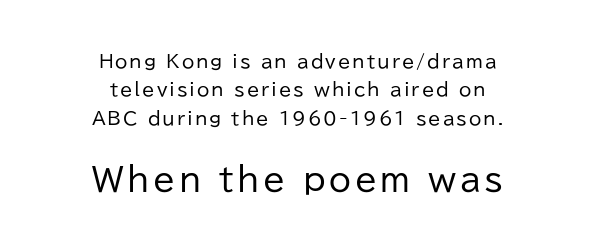
Q: Is the text bold? A: No.
Q: Is the text italic (slanted)? A: No, it is upright.
Q: Is the typeface a serif or a sans-serif typeface? A: Sans-serif.
Q: Is the text underlined? A: No.
Q: How is the paragraph aligned? A: Centered.
Q: Is the spacing between lines tight, normal or loose? A: Normal.
Q: Which block of text is set in a larger size, the first (top) or the second (bottom)? A: The second (bottom) one.
Q: Width (condensed, normal, or wide)? A: Normal.
Q: Stroke contrast? A: Low.
Q: x-height? A: Medium.
Q: Monospaced? A: No.
